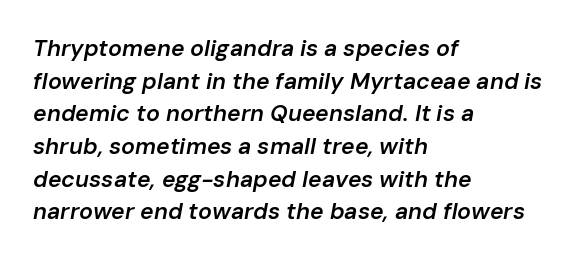
Q: Is the text bold? A: Semi-bold.
Q: Is the text italic (slanted)? A: Yes, it leans right by about 10 degrees.
Q: Is the text underlined? A: No.
Q: How is the paragraph aligned? A: Left-aligned.
Q: Is the spacing between letters normal or unusually wide? A: Normal.
Q: Is the spacing between lines tight, normal or loose? A: Normal.
